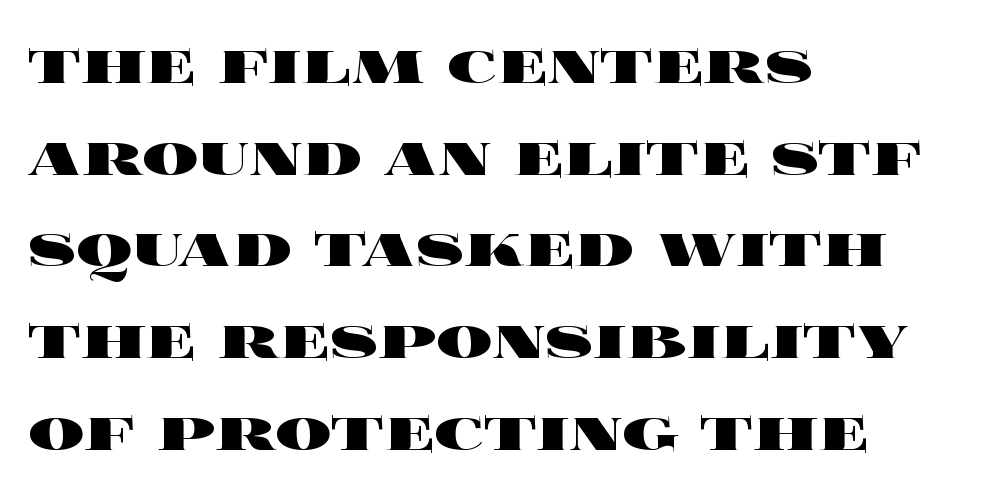
Honestly, there is no underline to notice here at all. Strong, thick strokes mark this as bold type. Left-aligned paragraph, ragged on the right. Is there any slant? The stems are plumb. Character widths vary here, with narrow letters taking less room than wide ones.
